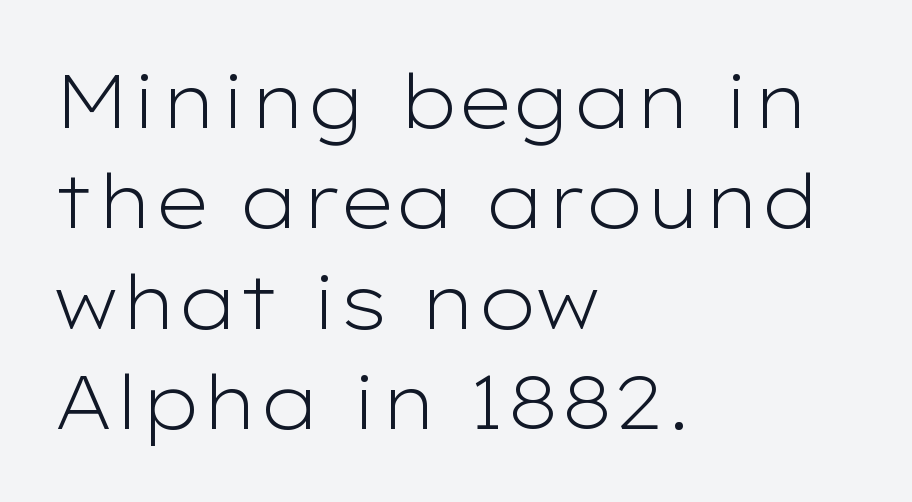
Q: Is the text bold? A: No.
Q: Is the text italic (slanted)? A: No, it is upright.
Q: Is the typeface a serif or a sans-serif typeface? A: Sans-serif.
Q: Is the text underlined? A: No.
Q: How is the paragraph aligned? A: Left-aligned.
Q: Is the spacing between letters normal or unusually wide? A: Normal.
Q: Is the spacing between lines tight, normal or loose? A: Normal.
Q: Width (condensed, normal, or wide)? A: Wide.
Q: Stroke contrast? A: Low.
Q: x-height? A: Medium.
Q: Monospaced? A: No.
